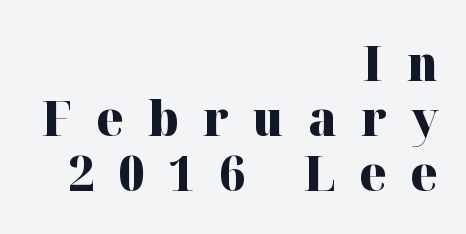
Q: Is the text bold? A: Yes.
Q: Is the text italic (slanted)? A: No, it is upright.
Q: Is the typeface a serif or a sans-serif typeface? A: Serif.
Q: Is the text underlined? A: No.
Q: How is the paragraph aligned? A: Right-aligned.
Q: Is the spacing between letters normal or unusually wide? A: Unusually wide.
Q: Is the spacing between lines tight, normal or loose? A: Tight.
Q: Width (condensed, normal, or wide)? A: Normal.
Q: Stroke contrast? A: High.
Q: x-height? A: Medium.
Q: Monospaced? A: No.
